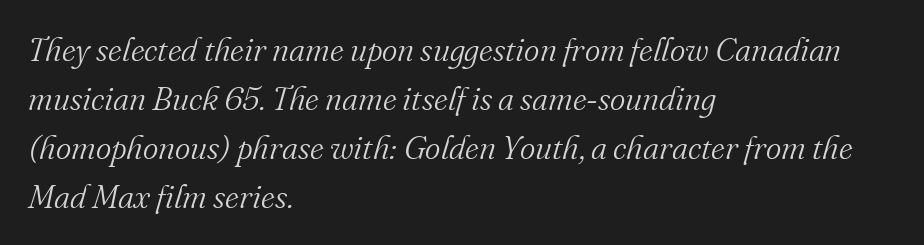
{"serif": "yes", "italic": "yes", "lean": "right", "slant_degrees": 16, "bold": "no", "weight": "light", "width": "normal", "stroke_contrast": "medium", "x_height": "small", "monospaced": "no", "underline": "no", "align": "left", "line_spacing": "normal", "line_spacing_ratio": 1.48, "letter_spacing": "normal", "letter_spacing_em": 0.0, "glyph_px": 33}
